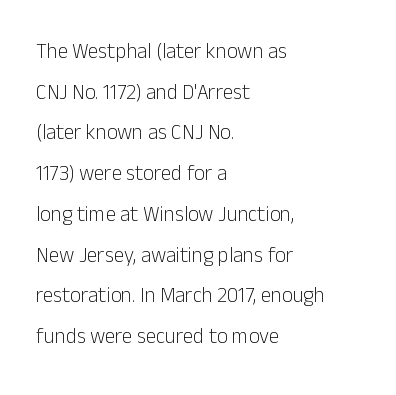
This is the regular roman posture of the typeface. In CSS terms this would be text-align: left. Is this a heavy cut? Hardly; it is regular or lighter. The string is rendered with underlining switched off. Tracking value appears to be zero — textbook default spacing.
